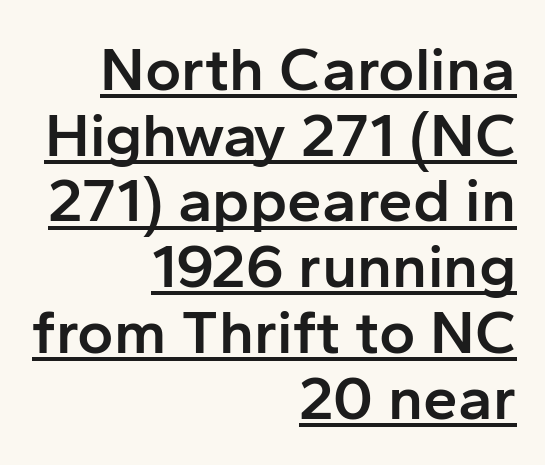
{"serif": "no", "italic": "no", "bold": "semi", "weight": "semibold", "width": "normal", "stroke_contrast": "low", "x_height": "medium", "monospaced": "no", "underline": "yes", "align": "right", "line_spacing": "tight", "line_spacing_ratio": 1.06, "letter_spacing": "normal", "letter_spacing_em": 0.0, "glyph_px": 62}
